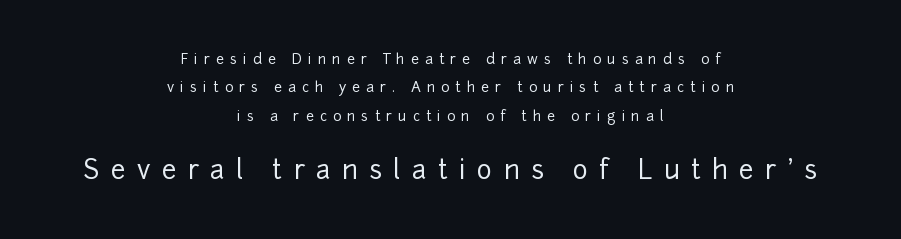
The image shows 26 px text type, upright; set centered, loose line spacing (2.02x), unusually wide letter spacing (+0.43 em), not underlined; the second (bottom) block is 1.86x larger.
